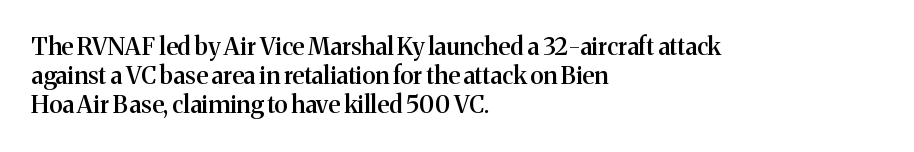
Q: Is the text bold? A: Semi-bold.
Q: Is the text italic (slanted)? A: No, it is upright.
Q: Is the text underlined? A: No.
Q: How is the paragraph aligned? A: Left-aligned.
Q: Is the spacing between letters normal or unusually wide? A: Normal.
